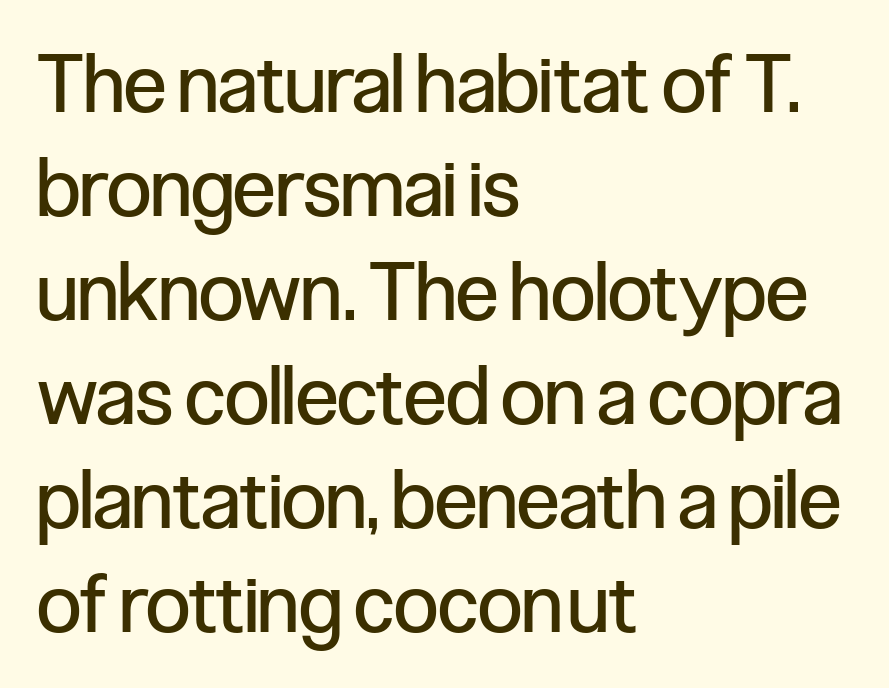
The image shows 80 px regular-weight, condensed sans-serif type, upright; set left-aligned, normal line spacing (1.3x), normal letter spacing, not underlined; low stroke contrast and a medium x-height.
